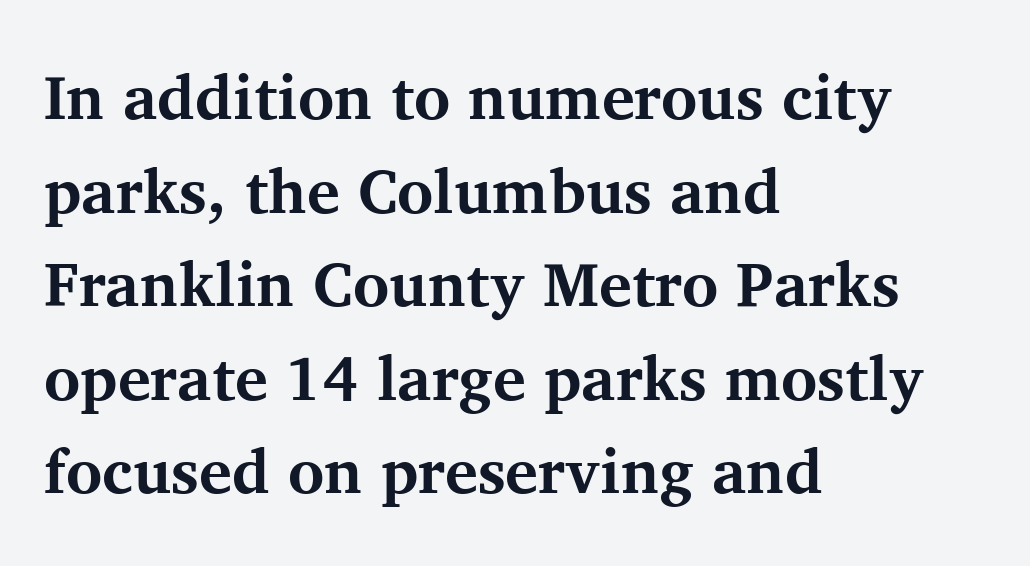
Q: Is the text bold? A: Yes.
Q: Is the text italic (slanted)? A: No, it is upright.
Q: Is the typeface a serif or a sans-serif typeface? A: Serif.
Q: Is the text underlined? A: No.
Q: How is the paragraph aligned? A: Left-aligned.
Q: Is the spacing between letters normal or unusually wide? A: Normal.
Q: Is the spacing between lines tight, normal or loose? A: Normal.
Q: Width (condensed, normal, or wide)? A: Normal.
Q: Stroke contrast? A: Medium.
Q: x-height? A: Medium.
Q: Monospaced? A: No.
